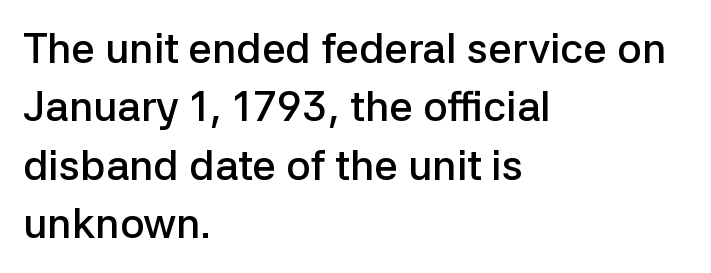
Q: Is the text bold? A: Semi-bold.
Q: Is the text italic (slanted)? A: No, it is upright.
Q: Is the typeface a serif or a sans-serif typeface? A: Sans-serif.
Q: Is the text underlined? A: No.
Q: How is the paragraph aligned? A: Left-aligned.
Q: Is the spacing between letters normal or unusually wide? A: Normal.
Q: Is the spacing between lines tight, normal or loose? A: Normal.
Q: Width (condensed, normal, or wide)? A: Normal.
Q: Stroke contrast? A: Low.
Q: x-height? A: Medium.
Q: Monospaced? A: No.
